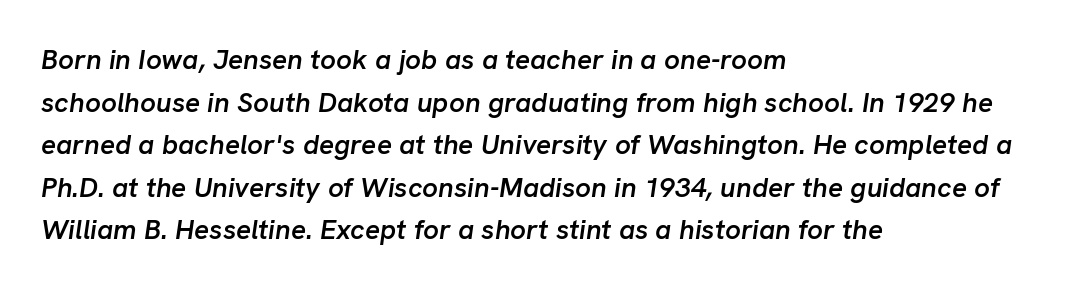
Default kerning and tracking; the words read as compact shapes. Descenders hang freely into open space. Moderately thickened strokes mark this as semibold type. Short and long lines alike share a common starting point at left. Slanted lettering throughout. The letters advance in unequal steps, a hallmark of proportional type.
